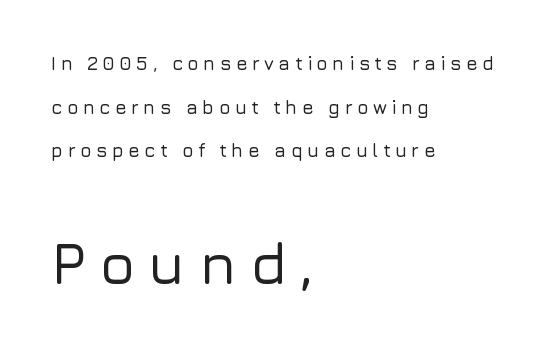
{"serif": "no", "italic": "no", "width": "normal", "stroke_contrast": "low", "x_height": "medium", "monospaced": "no", "underline": "no", "align": "left", "line_spacing": "loose", "line_spacing_ratio": 2.29, "letter_spacing": "wide", "letter_spacing_em": 0.23, "larger_block": "second", "size_ratio": 3.05, "glyph_px": 58}
